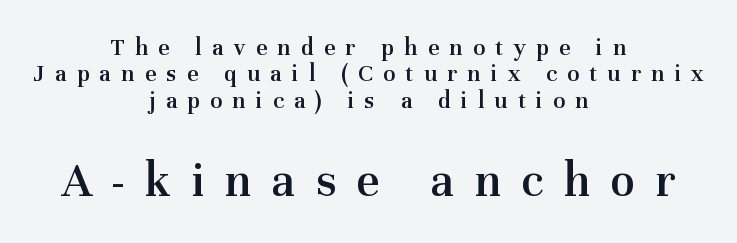
{"serif": "yes", "italic": "no", "bold": "semi", "weight": "semibold", "width": "normal", "stroke_contrast": "medium", "x_height": "medium", "monospaced": "no", "underline": "no", "align": "center", "line_spacing": "tight", "line_spacing_ratio": 1.06, "letter_spacing": "wide", "letter_spacing_em": 0.41, "larger_block": "second", "size_ratio": 2.0, "glyph_px": 50}
